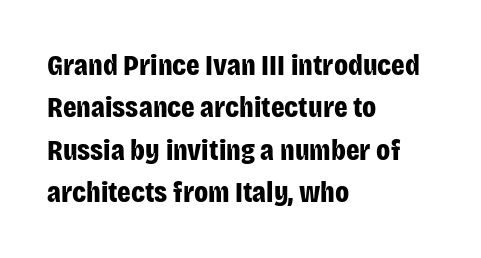
The image shows 30 px bold, condensed sans-serif type, upright; set left-aligned, normal line spacing (1.41x), normal letter spacing, not underlined; low stroke contrast and a large x-height.
